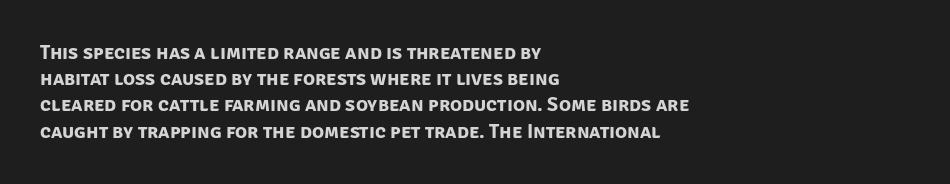
{"bold": "yes", "underline": "no", "align": "left", "line_spacing": "normal", "line_spacing_ratio": 1.31, "letter_spacing": "normal", "letter_spacing_em": 0.0, "glyph_px": 20}
